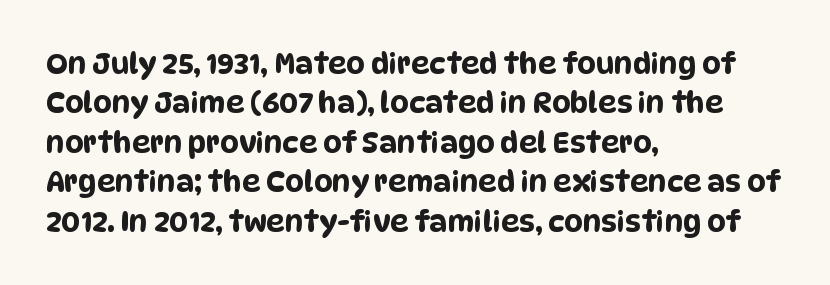
This sample keeps an unexceptional amount of space between lines. Reading down the block, your eye returns to a fixed left position each line. Does extra space separate the letters? No, they use regular spacing. Looks like regular typesetting: each glyph gets only the width it needs. Font category for this specimen: sans-serif.
